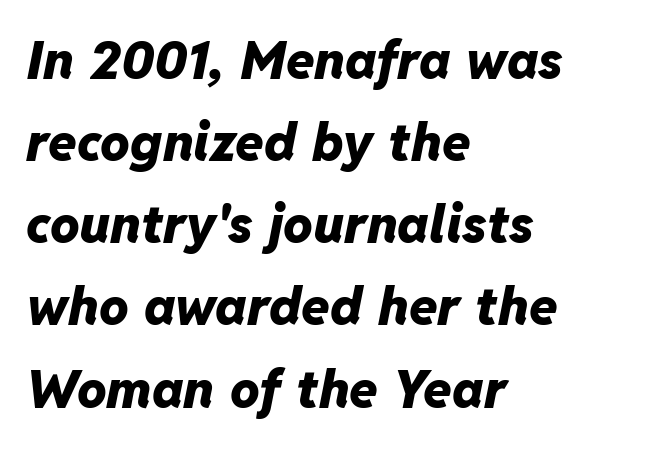
Q: Is the text bold? A: Yes.
Q: Is the text italic (slanted)? A: Yes, it leans right by about 11 degrees.
Q: Is the text underlined? A: No.
Q: How is the paragraph aligned? A: Left-aligned.
Q: Is the spacing between letters normal or unusually wide? A: Normal.
Q: Is the spacing between lines tight, normal or loose? A: Normal.
Q: Width (condensed, normal, or wide)? A: Normal.
Q: Stroke contrast? A: Low.
Q: x-height? A: Medium.
Q: Monospaced? A: No.
